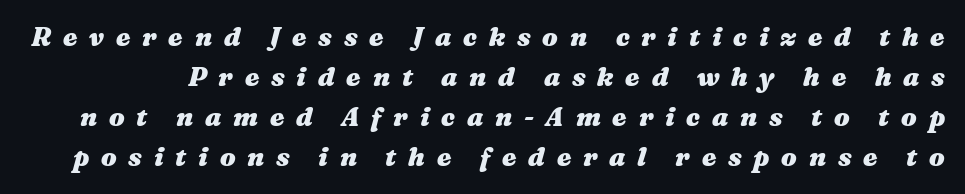
{"italic": "yes", "lean": "right", "slant_degrees": 16, "bold": "yes", "underline": "no", "line_spacing": "normal", "line_spacing_ratio": 1.54, "letter_spacing": "wide", "letter_spacing_em": 0.45, "glyph_px": 26}
